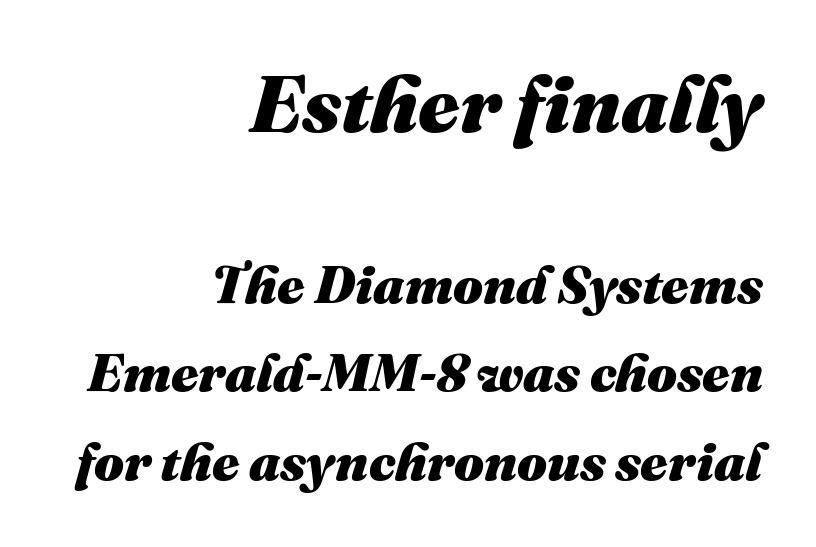
The glyphs have the mass of a bold cut. Just letters on the line, the space beneath them empty. Nobody touched the tracking dial on this one. Looks like regular typesetting: each glyph gets only the width it needs. Rendered with sloped, italic letterforms.
